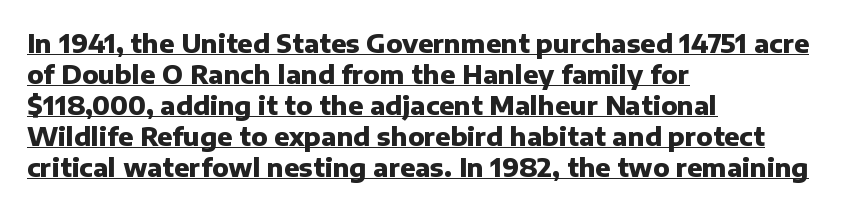
{"italic": "no", "bold": "yes", "underline": "yes", "align": "left", "line_spacing_ratio": 1.24, "letter_spacing": "normal", "letter_spacing_em": 0.0, "glyph_px": 25}
